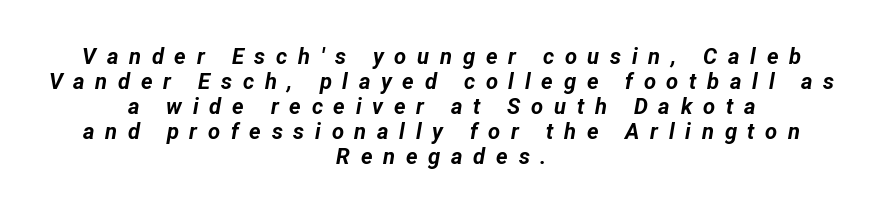
The image shows 22 px bold type, italic (leaning right); set centered, tight line spacing (1.14x), unusually wide letter spacing (+0.49 em), not underlined.
